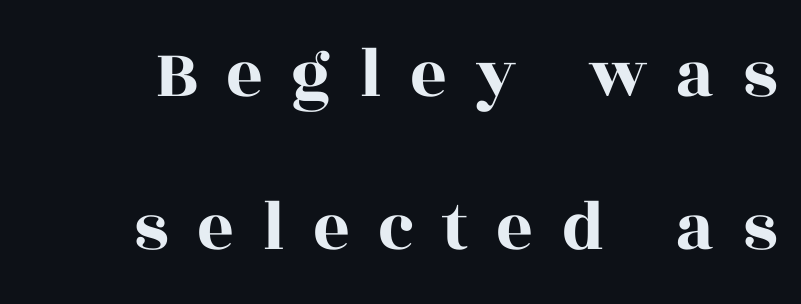
The image shows 72 px wide serif type, upright; set loose line spacing (2.12x), unusually wide letter spacing (+0.39 em), not underlined; a large x-height.
